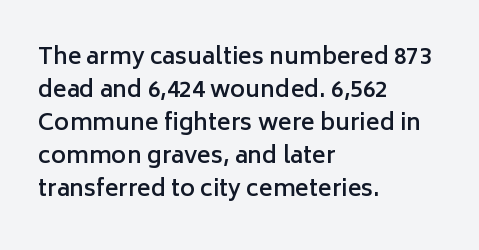
{"italic": "no", "bold": "semi", "underline": "no", "align": "left", "line_spacing": "normal", "line_spacing_ratio": 1.43, "letter_spacing": "normal", "letter_spacing_em": 0.0, "glyph_px": 23}
